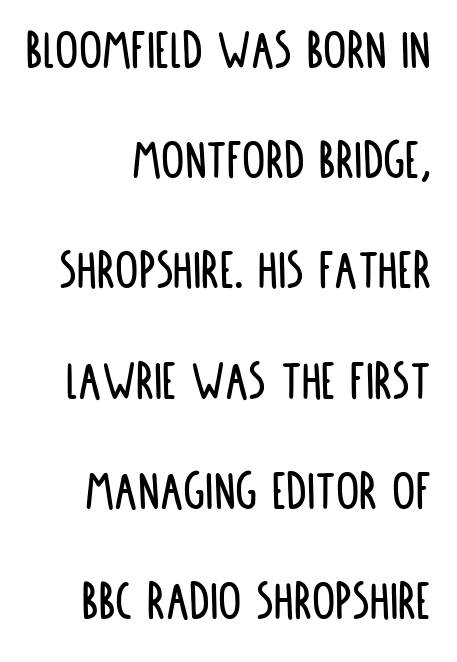
{"serif": "no", "italic": "no", "width": "condensed", "stroke_contrast": "low", "x_height": "large", "monospaced": "no", "underline": "no", "line_spacing": "loose", "line_spacing_ratio": 1.9, "letter_spacing": "normal", "letter_spacing_em": 0.0, "glyph_px": 58}
